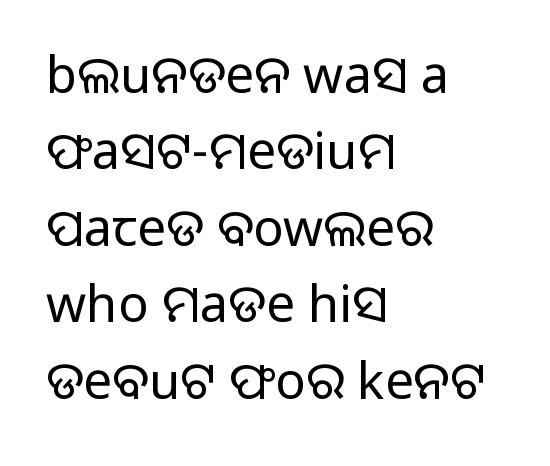
{"serif": "no", "italic": "no", "bold": "no", "weight": "regular", "width": "normal", "stroke_contrast": "low", "x_height": "medium", "monospaced": "no", "underline": "no", "align": "left", "line_spacing": "normal", "line_spacing_ratio": 1.5, "letter_spacing": "normal", "letter_spacing_em": 0.0, "glyph_px": 51}
